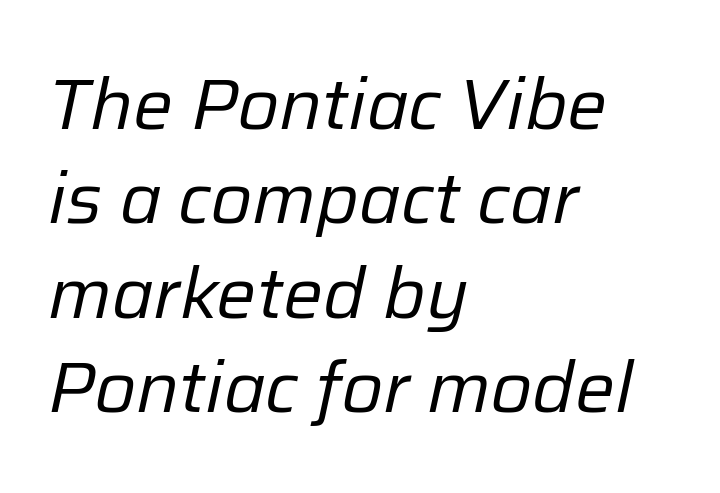
The passage shown has conventional tracking throughout. The block of text has a typical density, with ordinary space between rows. The letters are slanted; this is an italic face. This sample is left-justified, so line endings fall wherever the words run out.
